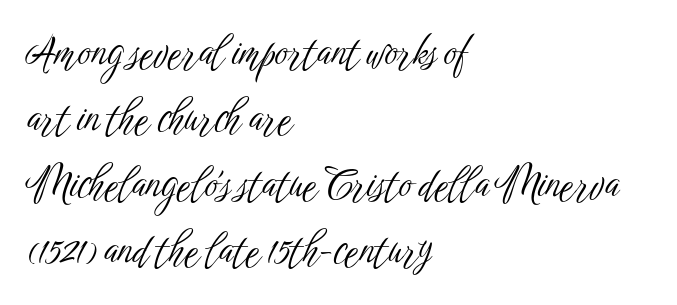
Q: Is the text bold? A: No.
Q: Is the text italic (slanted)? A: Yes.
Q: Is the typeface a serif or a sans-serif typeface? A: Sans-serif.
Q: Is the text underlined? A: No.
Q: How is the paragraph aligned? A: Left-aligned.
Q: Is the spacing between letters normal or unusually wide? A: Normal.
Q: Is the spacing between lines tight, normal or loose? A: Normal.
Q: Width (condensed, normal, or wide)? A: Condensed.
Q: Stroke contrast? A: Low.
Q: x-height? A: Medium.
Q: Monospaced? A: No.
